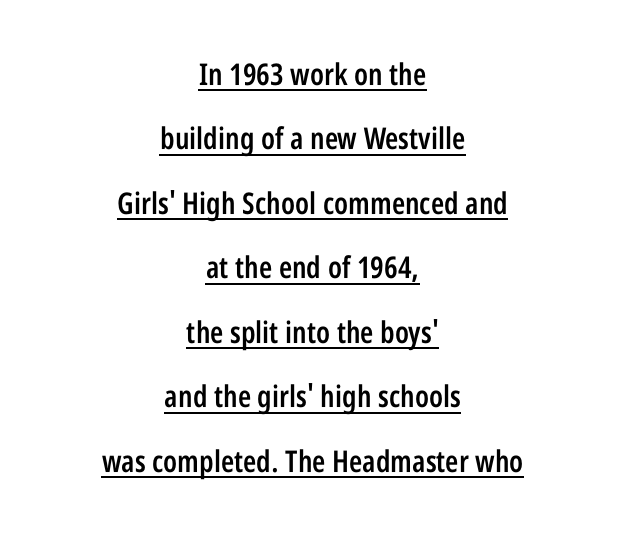
The image shows 30 px semibold, condensed sans-serif type, upright; set centered, loose line spacing (2.15x), normal letter spacing, underlined; low stroke contrast and a large x-height.
